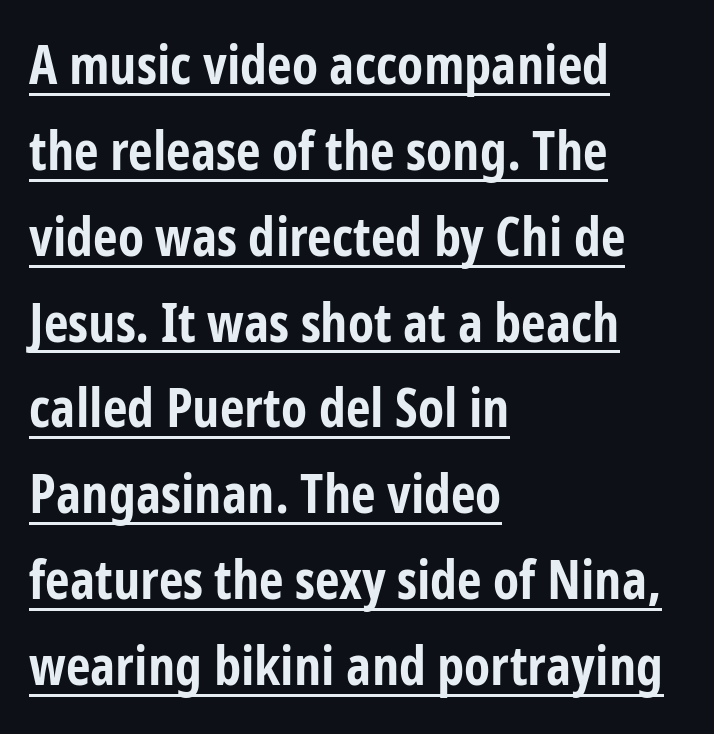
The image shows 54 px bold, condensed sans-serif type, upright; set left-aligned, normal line spacing (1.59x), normal letter spacing, underlined; low stroke contrast and a medium x-height.
